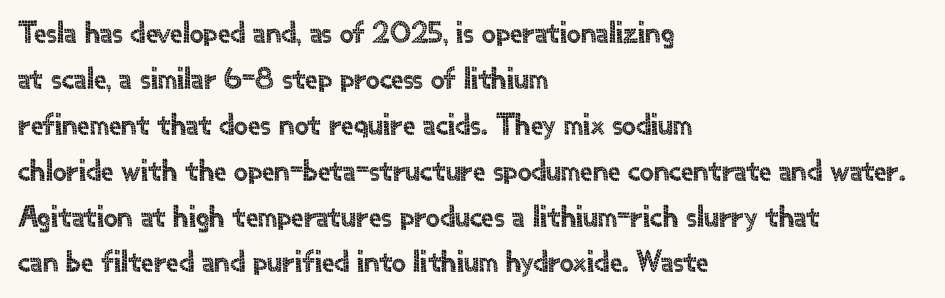
{"serif": "no", "italic": "no", "width": "normal", "x_height": "small", "monospaced": "no", "underline": "no", "align": "left", "line_spacing": "normal", "line_spacing_ratio": 1.48, "letter_spacing": "normal", "letter_spacing_em": 0.0, "glyph_px": 31}
